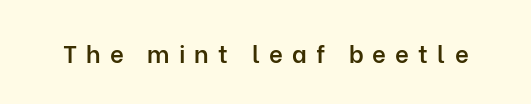
The image shows 24 px text type, upright; set unusually wide letter spacing (+0.38 em), not underlined.
